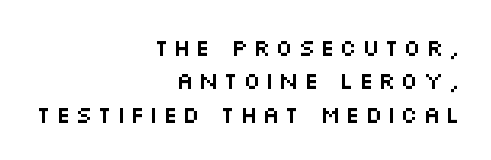
When letters stand straight like this, we call the style roman or upright. All the whitespace from short lines collects on the left. Baseline-to-baseline distance is the conventional proportion of letter height. Only glyphs here, with clear space below each row.
